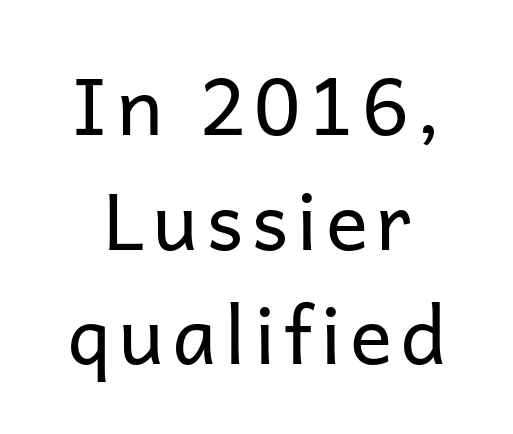
Q: Is the text bold? A: No.
Q: Is the text italic (slanted)? A: No, it is upright.
Q: Is the typeface a serif or a sans-serif typeface? A: Sans-serif.
Q: Is the text underlined? A: No.
Q: Is the spacing between lines tight, normal or loose? A: Normal.
Q: Width (condensed, normal, or wide)? A: Normal.
Q: Stroke contrast? A: Low.
Q: x-height? A: Medium.
Q: Monospaced? A: No.
